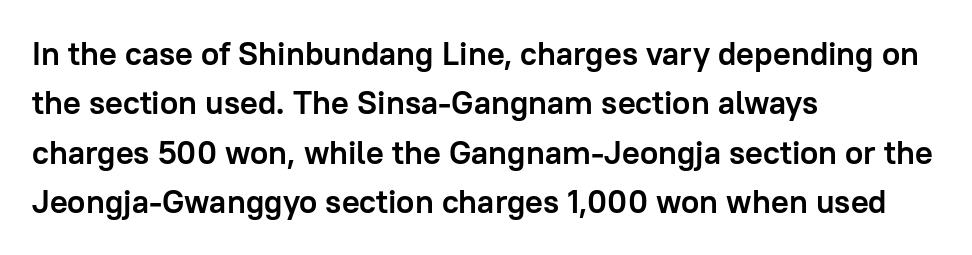
The image shows 33 px semibold sans-serif type, upright; set left-aligned, normal line spacing (1.5x), normal letter spacing, not underlined; low stroke contrast and a medium x-height.
